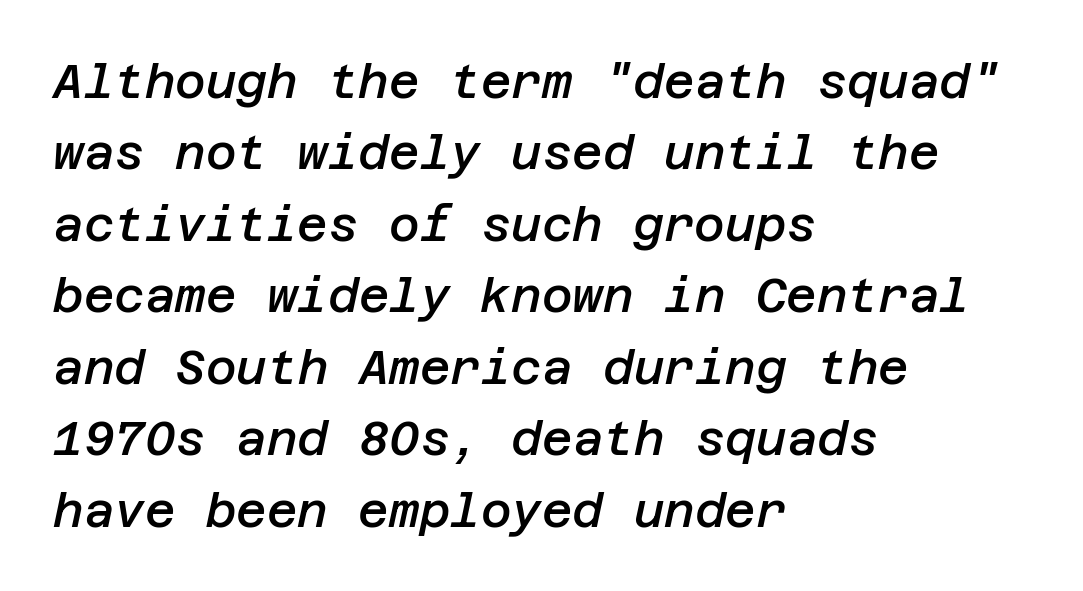
The image shows 47 px semibold type, italic (leaning right); set left-aligned, normal line spacing (1.52x), normal letter spacing, not underlined; low stroke contrast and a large x-height.
